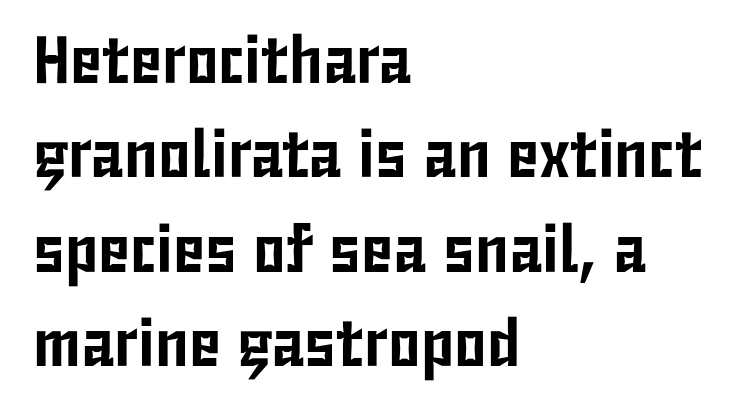
The image shows 67 px condensed sans-serif type, upright; set left-aligned, normal line spacing (1.41x), normal letter spacing, not underlined; low stroke contrast and a medium x-height.
